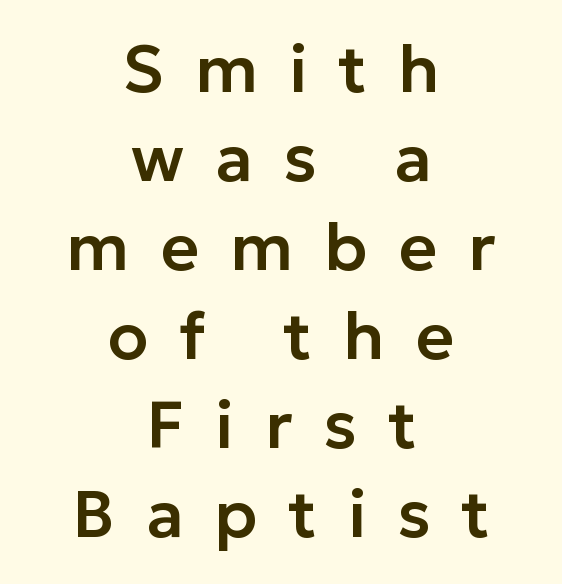
The image shows 66 px sans-serif type, upright; set centered, normal line spacing (1.35x), unusually wide letter spacing (+0.47 em), not underlined; low stroke contrast and a medium x-height.
